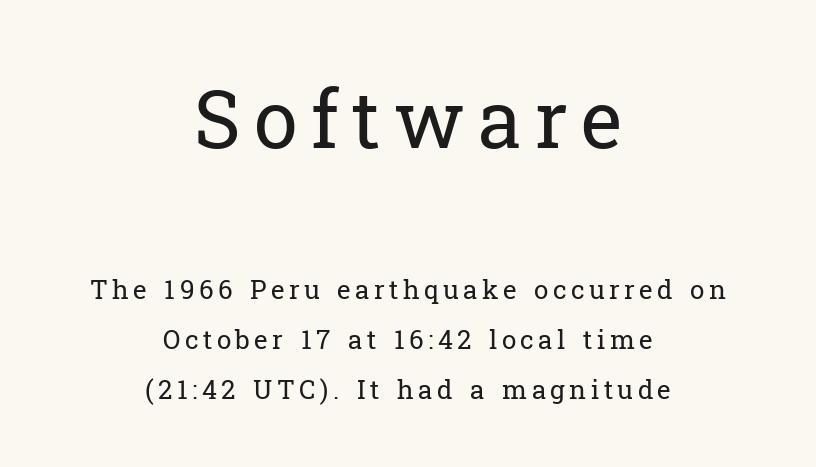
The image shows 79 px regular-weight serif type, upright; set centered, loose line spacing (1.93x), not underlined; the first (top) block is 3.04x larger; low stroke contrast and a medium x-height.
